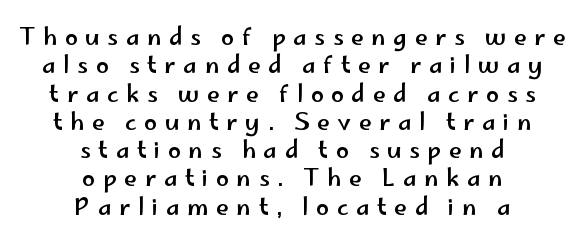
The strip under each line holds only bare page. The face used here is rendered with a markedly widened letterfit. The lettering stays uniformly vertical, giving the passage a roman look. These lines stack symmetrically, like a column narrowing and widening about its center.
